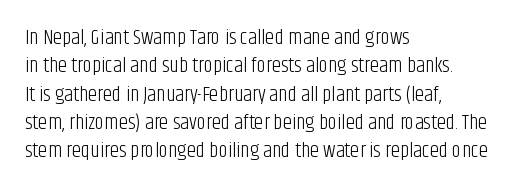
{"italic": "no", "bold": "no", "underline": "no", "align": "left", "line_spacing": "normal", "line_spacing_ratio": 1.35, "letter_spacing": "normal", "letter_spacing_em": 0.0, "glyph_px": 21}
